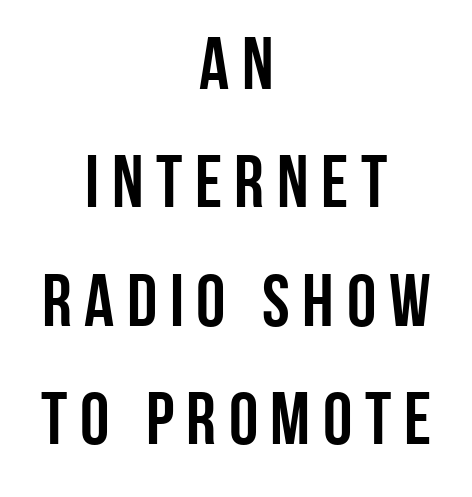
Interline gaps are of average width in this sample. Notice how the passage keeps no hard edge, just a central spine. Each letter's strokes conclude bluntly, with no projecting serifs. Type without underlining. The letters advance in unequal steps, a hallmark of proportional type.
